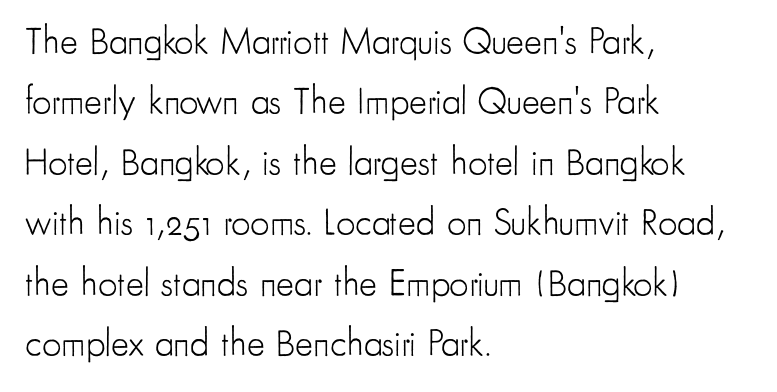
The image shows 38 px light, condensed sans-serif type, upright; set left-aligned, normal line spacing (1.59x), normal letter spacing, not underlined; low stroke contrast and a small x-height.
